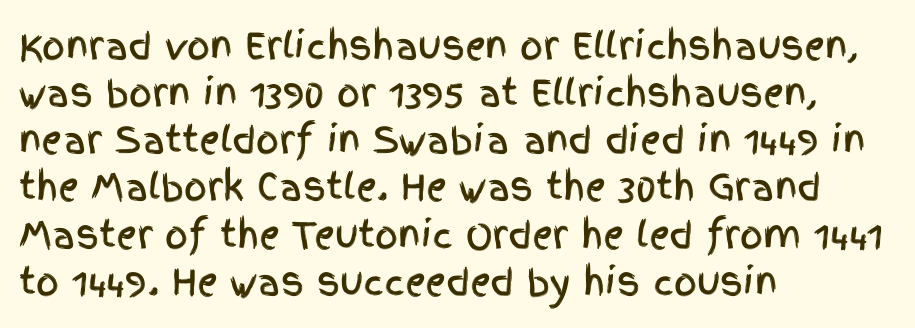
Q: Is the text italic (slanted)? A: No, it is upright.
Q: Is the typeface a serif or a sans-serif typeface? A: Sans-serif.
Q: Is the text underlined? A: No.
Q: How is the paragraph aligned? A: Left-aligned.
Q: Is the spacing between letters normal or unusually wide? A: Normal.
Q: Is the spacing between lines tight, normal or loose? A: Normal.
Q: Width (condensed, normal, or wide)? A: Condensed.
Q: x-height? A: Large.
Q: Monospaced? A: No.
